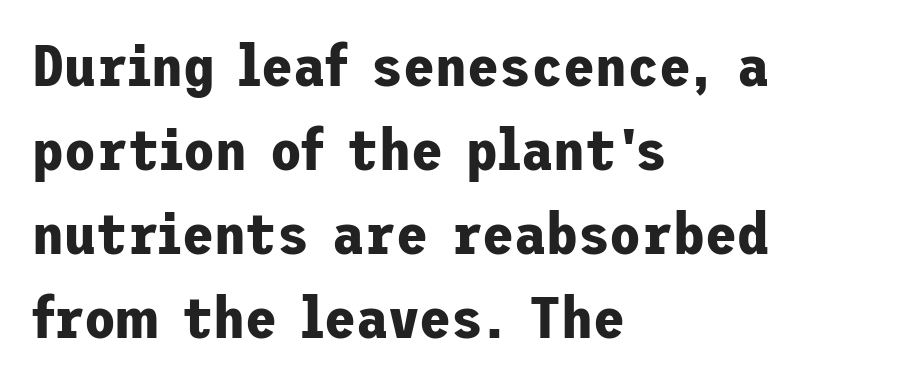
{"serif": "no", "italic": "no", "bold": "yes", "weight": "bold", "width": "normal", "stroke_contrast": "low", "x_height": "medium", "underline": "no", "align": "left", "line_spacing": "normal", "line_spacing_ratio": 1.45, "letter_spacing": "normal", "letter_spacing_em": 0.0, "glyph_px": 58}
